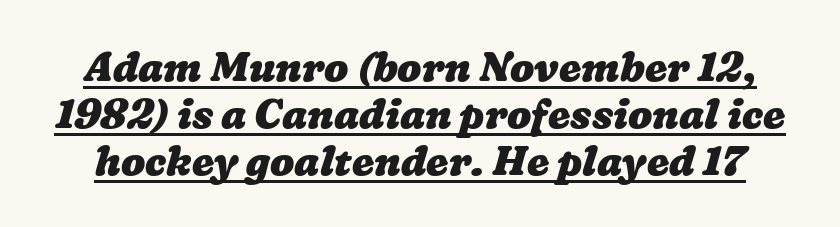
Note the varied advance widths — an 'i' is clearly narrower than an 'm'. The line texture is even and compact thanks to regular tracking. Check the space under the baseline: a stroke is drawn there. The rendering uses a bold face; every stroke is thick and dark.
